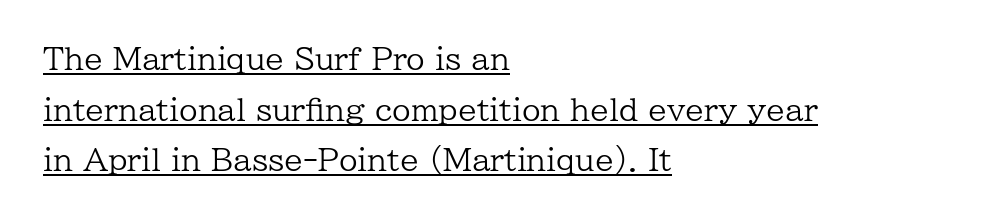
Note the varied advance widths — an 'i' is clearly narrower than an 'm'. Somebody hit Ctrl+U on this one — the words are underlined. If you measured baseline to baseline, you'd find a middling distance. Regarding serifs, this sample has them. This reads as an unemphasized weight, regular at the heaviest.
